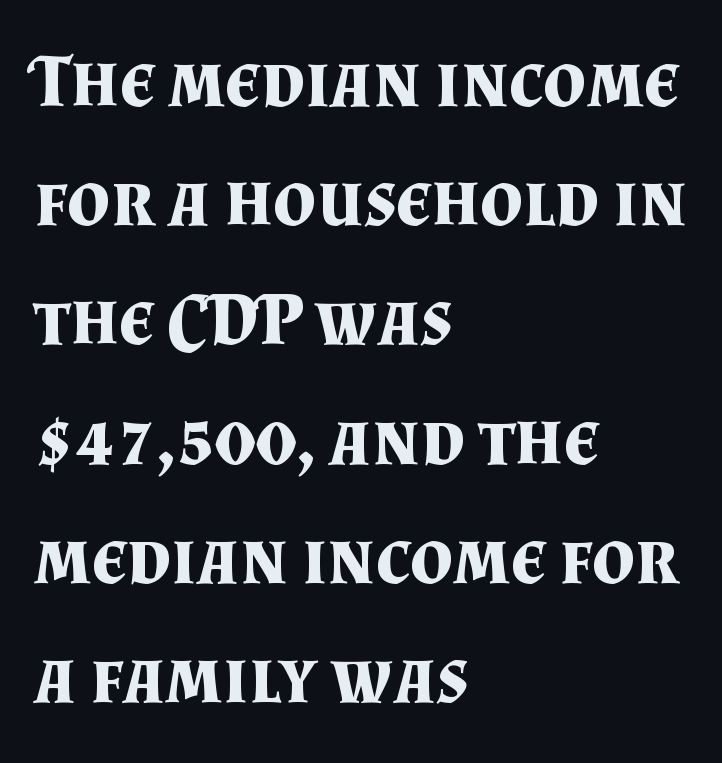
Q: Is the text bold? A: Yes.
Q: Is the text italic (slanted)? A: No, it is upright.
Q: Is the typeface a serif or a sans-serif typeface? A: Serif.
Q: Is the text underlined? A: No.
Q: How is the paragraph aligned? A: Left-aligned.
Q: Is the spacing between letters normal or unusually wide? A: Normal.
Q: Is the spacing between lines tight, normal or loose? A: Normal.
Q: Width (condensed, normal, or wide)? A: Normal.
Q: Stroke contrast? A: Medium.
Q: x-height? A: Small.
Q: Monospaced? A: No.
